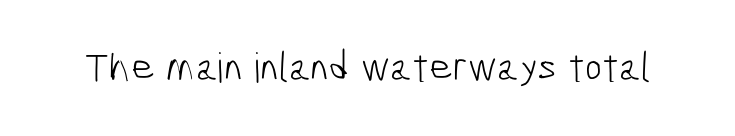
Grotesque or geometric, the face here clearly has no serifs. This sample has the flowing, uneven cadence of proportional lettering. Stem width sits at or under what a default text font uses. Inter-character spacing is left at the font's built-in metrics. The passage shown is not underscored anywhere.
